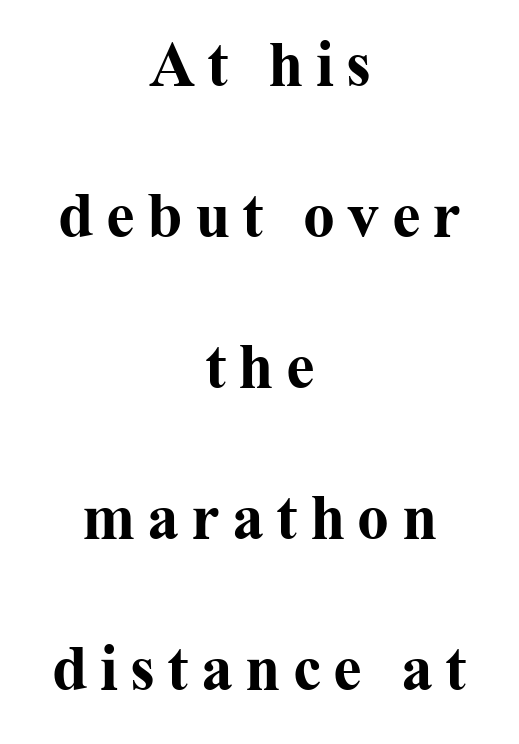
Q: Is the text bold? A: Yes.
Q: Is the text italic (slanted)? A: No, it is upright.
Q: Is the typeface a serif or a sans-serif typeface? A: Serif.
Q: Is the text underlined? A: No.
Q: How is the paragraph aligned? A: Centered.
Q: Is the spacing between lines tight, normal or loose? A: Loose.
Q: Width (condensed, normal, or wide)? A: Normal.
Q: Stroke contrast? A: Medium.
Q: x-height? A: Medium.
Q: Monospaced? A: No.
